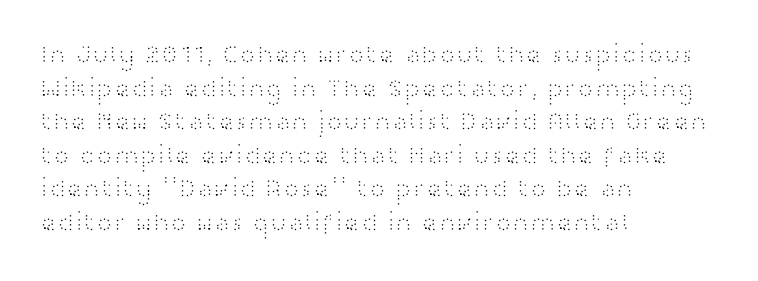
Q: Is the text bold? A: No.
Q: Is the text italic (slanted)? A: No, it is upright.
Q: Is the text underlined? A: No.
Q: How is the paragraph aligned? A: Left-aligned.
Q: Is the spacing between letters normal or unusually wide? A: Normal.
Q: Is the spacing between lines tight, normal or loose? A: Normal.
